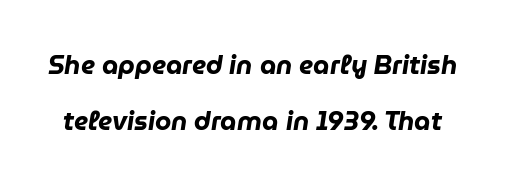
This sample uses an oblique cut, with every glyph tilted off the vertical. Does the leading feel generous? Absolutely, it's lavish. Notice how thick the strokes are: this is what a full bold looks like. Each row of text sits above clean, open space. Here the glyphs are tracked normally, forming tight word shapes.
